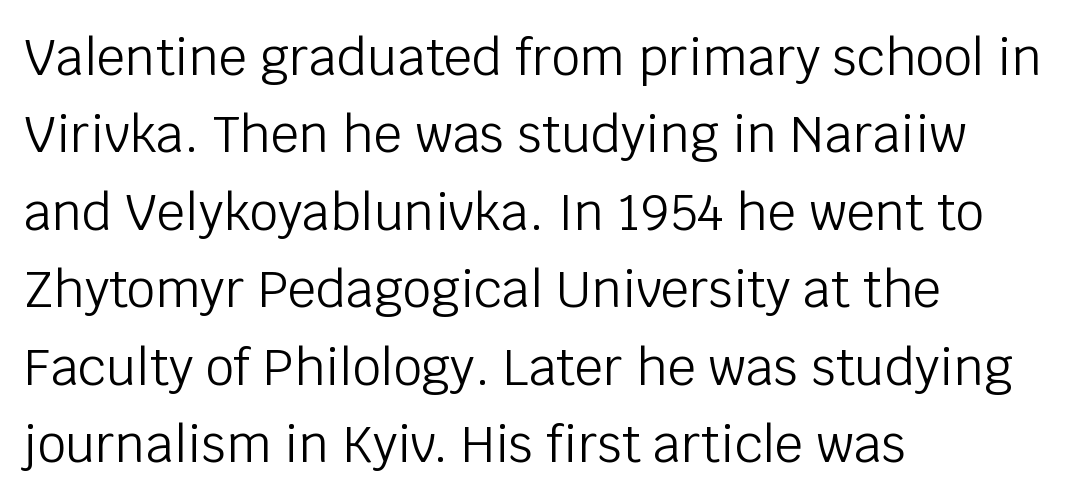
The image shows 50 px light sans-serif type, upright; set left-aligned, normal line spacing (1.55x), normal letter spacing, not underlined; low stroke contrast and a large x-height.
